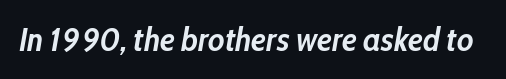
Q: Is the text bold? A: Yes.
Q: Is the text italic (slanted)? A: Yes, it leans right by about 10 degrees.
Q: Is the text underlined? A: No.
Q: Is the spacing between letters normal or unusually wide? A: Normal.
Q: Width (condensed, normal, or wide)? A: Condensed.
Q: Stroke contrast? A: Low.
Q: x-height? A: Medium.
Q: Monospaced? A: No.
